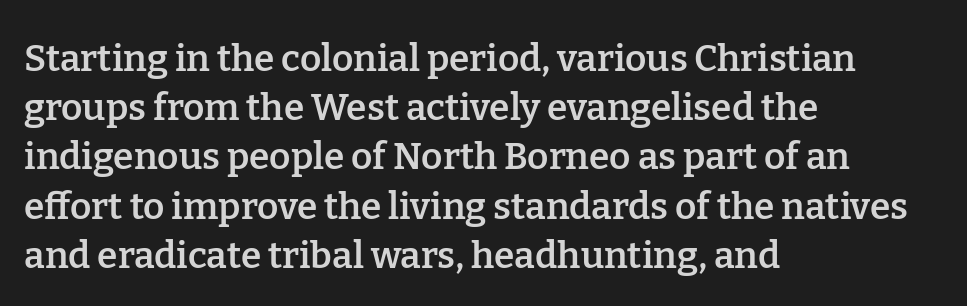
{"serif": "yes", "italic": "no", "bold": "semi", "weight": "semibold", "width": "normal", "stroke_contrast": "low", "x_height": "medium", "monospaced": "no", "underline": "no", "align": "left", "line_spacing": "normal", "line_spacing_ratio": 1.33, "letter_spacing": "normal", "letter_spacing_em": 0.0, "glyph_px": 37}
